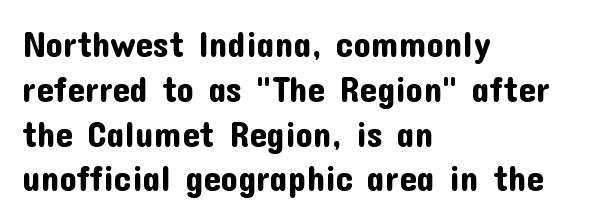
The image shows 35 px sans-serif type, upright; set left-aligned, normal line spacing (1.28x), normal letter spacing, not underlined; low stroke contrast and a medium x-height.
